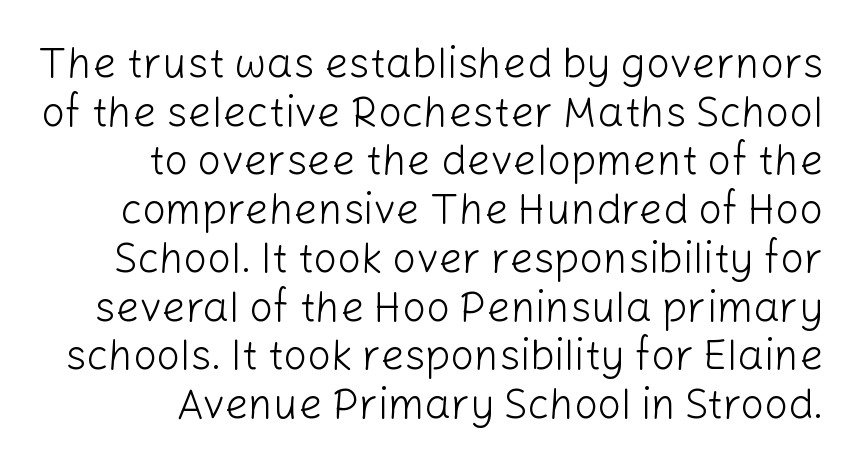
{"serif": "no", "italic": "no", "bold": "no", "weight": "light", "width": "normal", "stroke_contrast": "low", "x_height": "medium", "monospaced": "no", "underline": "no", "line_spacing_ratio": 1.16, "letter_spacing": "normal", "letter_spacing_em": 0.0, "glyph_px": 42}
